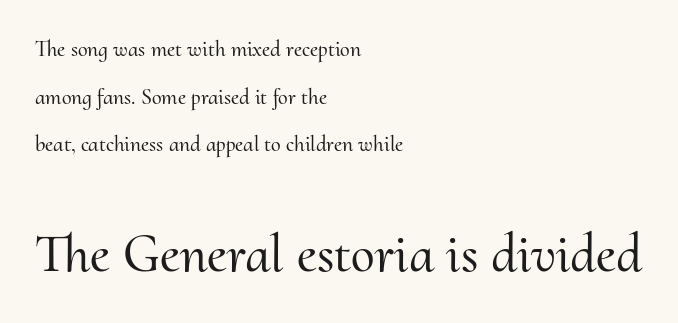
{"serif": "yes", "italic": "no", "width": "normal", "stroke_contrast": "medium", "x_height": "small", "monospaced": "no", "underline": "no", "align": "left", "line_spacing": "loose", "line_spacing_ratio": 2.17, "letter_spacing": "normal", "letter_spacing_em": 0.0, "larger_block": "second", "size_ratio": 2.45, "glyph_px": 54}
